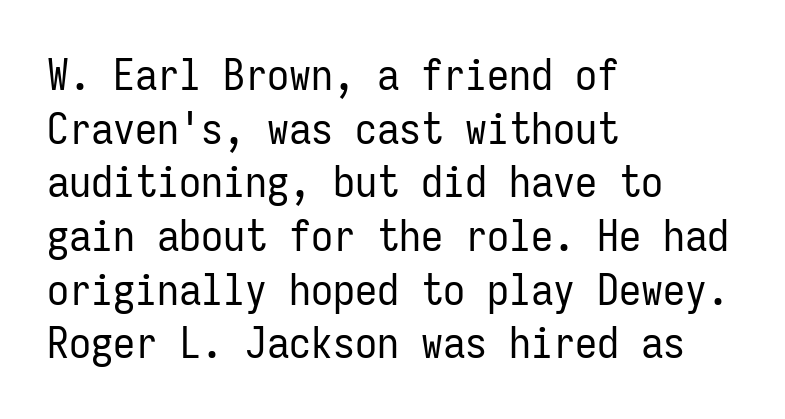
The image shows 44 px regular-weight, condensed sans-serif type, upright, monospaced; set left-aligned, line spacing 1.22x, normal letter spacing, not underlined; low stroke contrast and a medium x-height.
